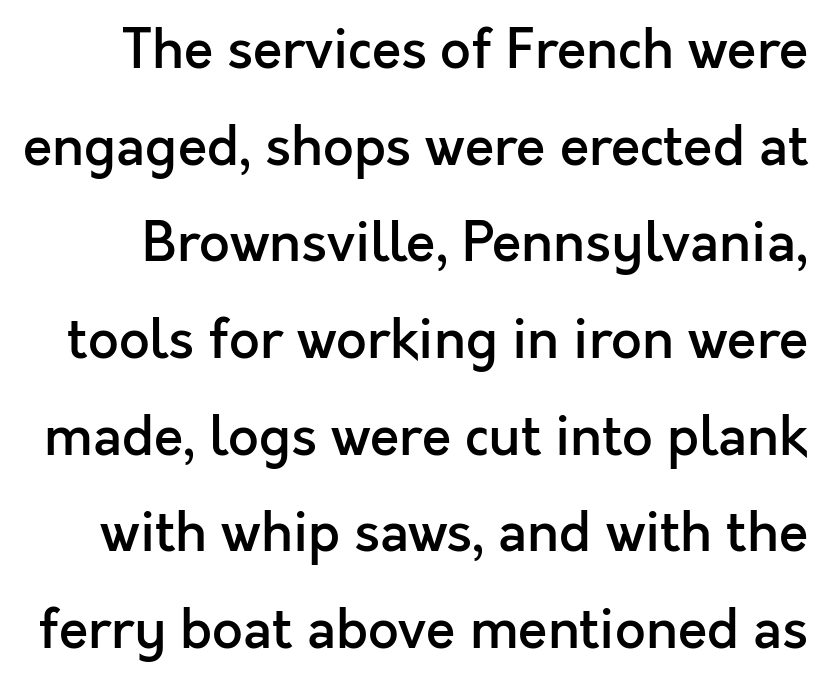
The passage shown has conventional tracking throughout. On the weight axis this lands at semibold, roughly 600. The face used here is a sans, in the tradition of grotesques and geometrics. A typesetter would mark this as roman, not italic.
